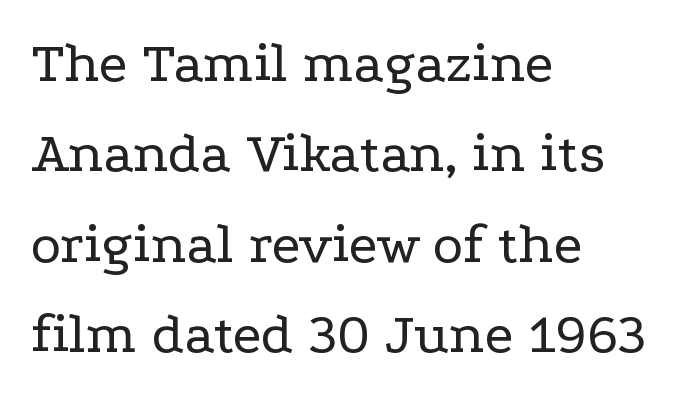
{"serif": "yes", "italic": "no", "bold": "no", "weight": "regular", "width": "wide", "stroke_contrast": "low", "x_height": "medium", "monospaced": "no", "underline": "no", "align": "left", "line_spacing": "normal", "line_spacing_ratio": 1.56, "letter_spacing": "normal", "letter_spacing_em": 0.0, "glyph_px": 58}
